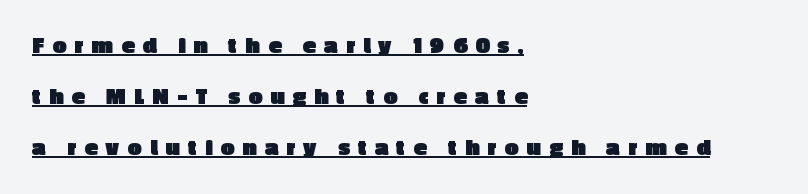
{"italic": "no", "bold": "yes", "underline": "yes", "align": "left", "line_spacing": "loose", "line_spacing_ratio": 2.12, "letter_spacing": "wide", "letter_spacing_em": 0.36, "glyph_px": 24}
